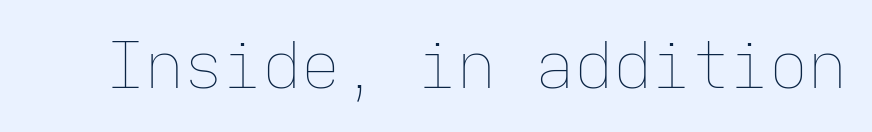
Q: Is the text bold? A: No.
Q: Is the text italic (slanted)? A: No, it is upright.
Q: Is the text underlined? A: No.
Q: Is the spacing between letters normal or unusually wide? A: Normal.
Q: Width (condensed, normal, or wide)? A: Normal.
Q: Stroke contrast? A: Low.
Q: x-height? A: Medium.
Q: Monospaced? A: Yes.
